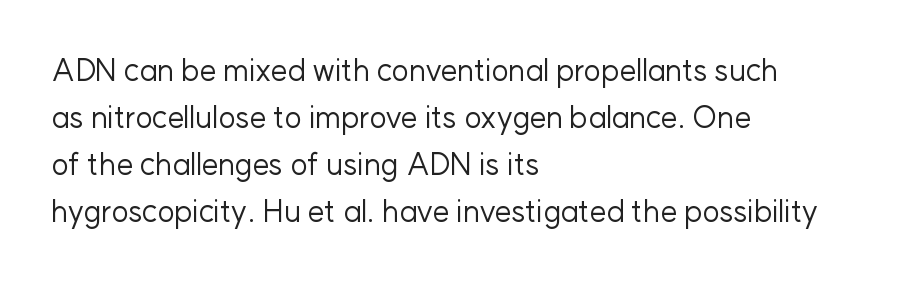
Q: Is the text bold? A: No.
Q: Is the text italic (slanted)? A: No, it is upright.
Q: Is the typeface a serif or a sans-serif typeface? A: Sans-serif.
Q: Is the text underlined? A: No.
Q: How is the paragraph aligned? A: Left-aligned.
Q: Is the spacing between letters normal or unusually wide? A: Normal.
Q: Is the spacing between lines tight, normal or loose? A: Normal.
Q: Width (condensed, normal, or wide)? A: Normal.
Q: Stroke contrast? A: Low.
Q: x-height? A: Medium.
Q: Monospaced? A: No.
